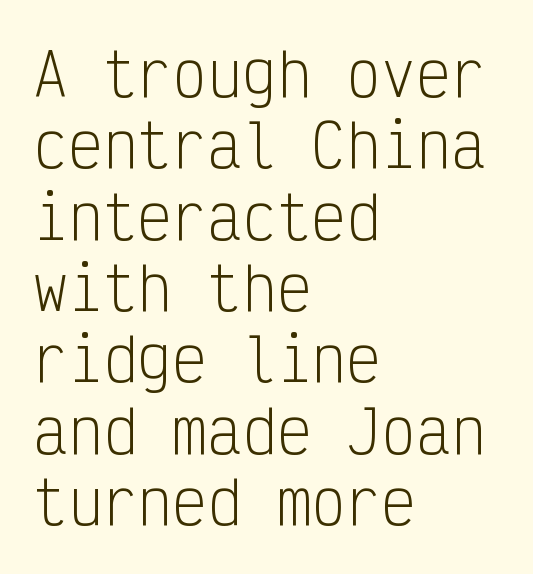
The image shows 58 px light, condensed sans-serif type, upright, monospaced; set left-aligned, line spacing 1.23x, normal letter spacing, not underlined; low stroke contrast and a medium x-height.
